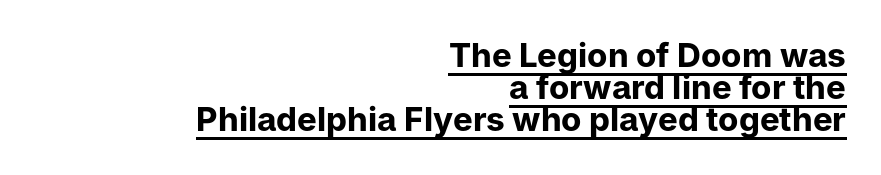
Spacing between characters is what you'd get straight out of the box. Does the weight exceed regular? Yes, all the way to bold. Like a heading marked for emphasis, these lines bear an underscore. A typesetter would label this face a sans. Vertical strokes here are truly vertical. The passage is arranged like a letterhead date or caption credit — flush right.
